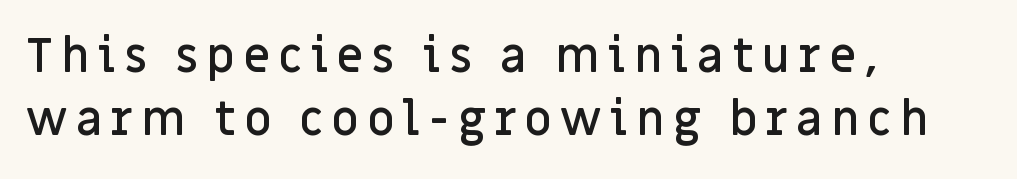
{"serif": "no", "italic": "no", "bold": "semi", "weight": "semibold", "width": "normal", "stroke_contrast": "low", "x_height": "large", "monospaced": "no", "underline": "no", "align": "left", "line_spacing": "normal", "line_spacing_ratio": 1.35, "glyph_px": 47}
